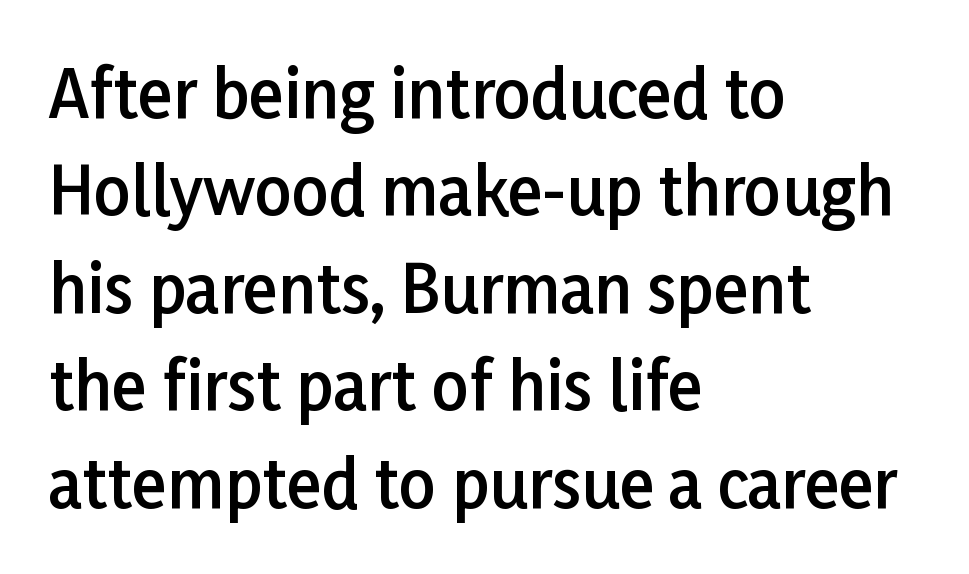
{"serif": "no", "italic": "no", "bold": "semi", "weight": "semibold", "width": "normal", "stroke_contrast": "low", "x_height": "medium", "monospaced": "no", "underline": "no", "align": "left", "line_spacing": "normal", "line_spacing_ratio": 1.5, "letter_spacing": "normal", "letter_spacing_em": 0.0, "glyph_px": 65}
